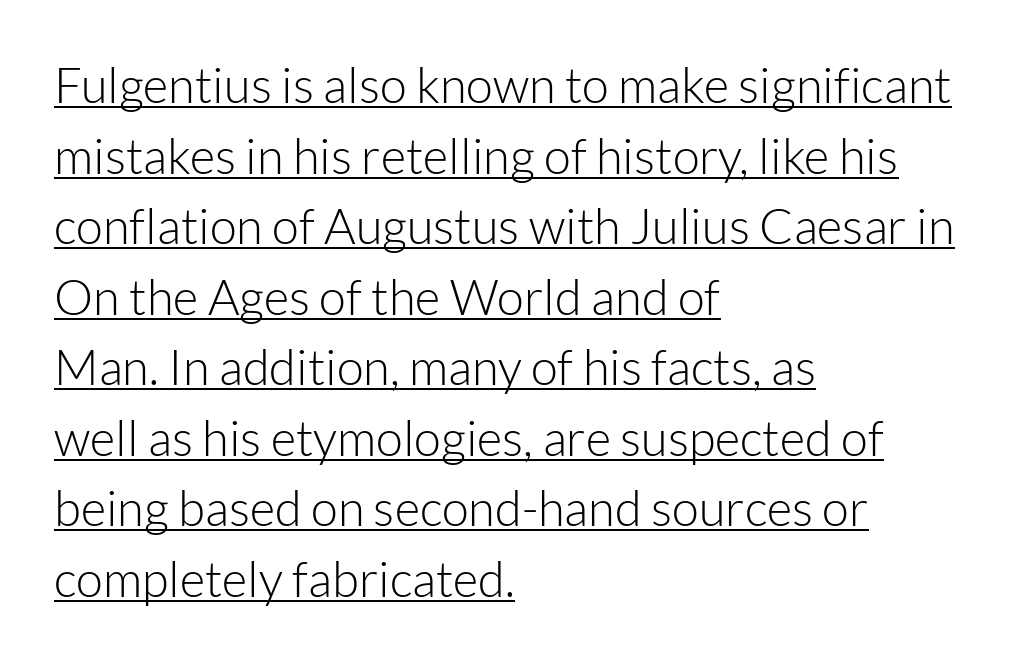
The rendering keeps characters at their native spacing. Varying glyph widths throughout — classic text-font behaviour. Line spacing here is normal. Do the letters lean? They stand straight.
